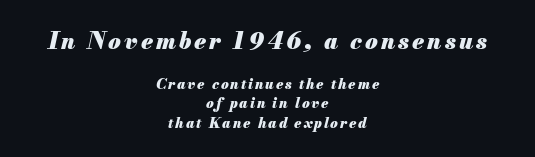
Q: Is the text bold? A: Yes.
Q: Is the text italic (slanted)? A: Yes, it leans right by about 13 degrees.
Q: Is the text underlined? A: No.
Q: How is the paragraph aligned? A: Centered.
Q: Is the spacing between lines tight, normal or loose? A: Normal.
Q: Which block of text is set in a larger size, the first (top) or the second (bottom)? A: The first (top) one.
